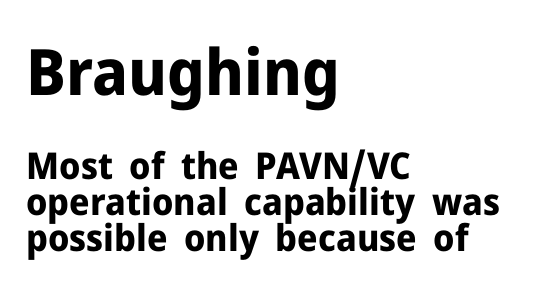
{"serif": "no", "italic": "no", "bold": "yes", "weight": "bold", "width": "normal", "stroke_contrast": "low", "x_height": "medium", "monospaced": "no", "underline": "no", "align": "left", "line_spacing": "tight", "line_spacing_ratio": 0.97, "letter_spacing": "normal", "letter_spacing_em": 0.0, "larger_block": "first", "size_ratio": 1.73, "glyph_px": 64}
